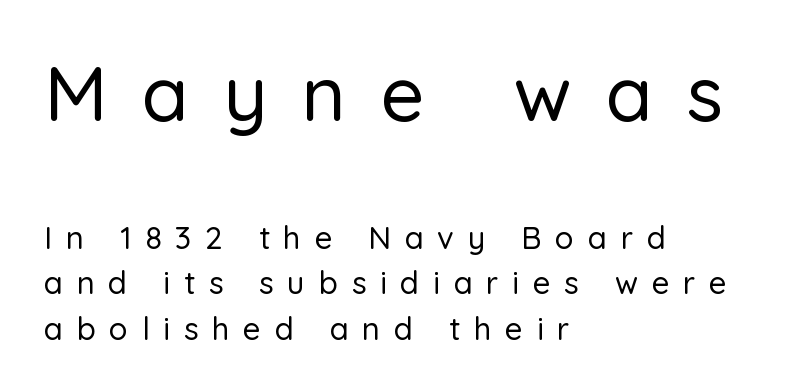
{"serif": "no", "italic": "no", "width": "normal", "stroke_contrast": "low", "x_height": "medium", "monospaced": "no", "underline": "no", "align": "left", "line_spacing": "normal", "line_spacing_ratio": 1.46, "letter_spacing": "wide", "letter_spacing_em": 0.44, "larger_block": "first", "size_ratio": 2.48, "glyph_px": 77}
